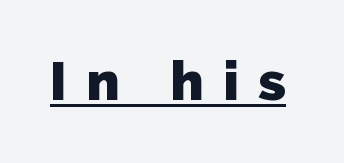
{"serif": "no", "bold": "yes", "weight": "heavy", "width": "normal", "stroke_contrast": "low", "x_height": "medium", "monospaced": "no", "underline": "yes", "letter_spacing": "wide", "letter_spacing_em": 0.37, "glyph_px": 53}
